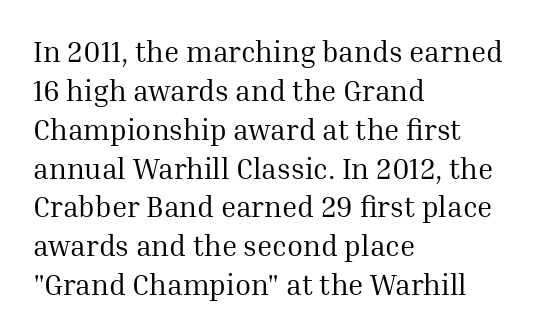
{"serif": "yes", "italic": "no", "bold": "no", "weight": "regular", "width": "normal", "stroke_contrast": "medium", "x_height": "medium", "monospaced": "no", "underline": "no", "align": "left", "line_spacing": "normal", "line_spacing_ratio": 1.34, "letter_spacing": "normal", "letter_spacing_em": 0.0, "glyph_px": 29}
